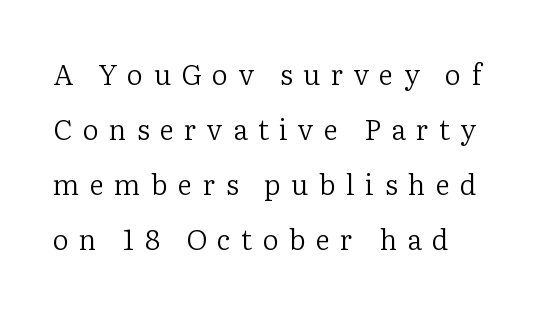
What kind of face is this? One with serifs. Spacing verdict: proportional, widths tailored to each character. A typesetter would call this heavily tracked-out type. Any mark beneath the type? The region is blank. The compositor pushed each line to the left boundary.
